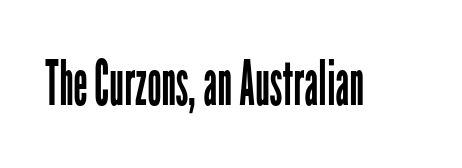
These lines are composed in type without serifs. Unlike italic type, these characters show no tilt at all. Bare-footed words on every line. The typesetting does not lean heavy: it is not bold. The rendering keeps characters at their native spacing. These lines are rendered in a variable-pitch font.
